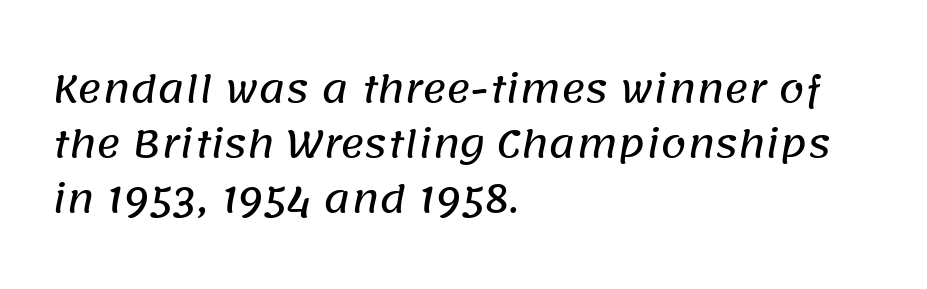
The image shows 37 px sans-serif type; set left-aligned, normal line spacing (1.48x), normal letter spacing, not underlined; low stroke contrast and a large x-height.
